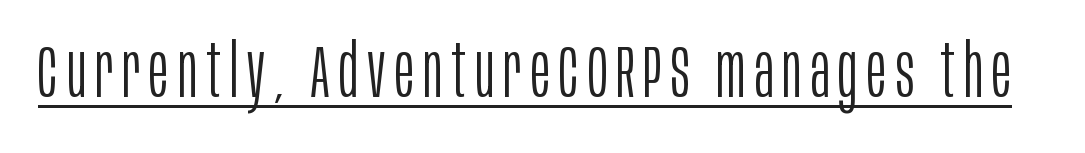
Do the characters align in a grid? No, the font is proportional. Italic? Not at all — the glyphs are vertical. Each letter's strokes conclude bluntly, with no projecting serifs. No heavy texture on the line: the type isn't bold. Every word sits above its own underline.
